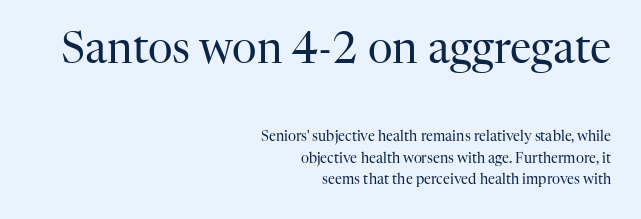
Q: Is the text bold? A: No.
Q: Is the text italic (slanted)? A: No, it is upright.
Q: Is the typeface a serif or a sans-serif typeface? A: Serif.
Q: Is the text underlined? A: No.
Q: How is the paragraph aligned? A: Right-aligned.
Q: Is the spacing between letters normal or unusually wide? A: Normal.
Q: Is the spacing between lines tight, normal or loose? A: Normal.
Q: Which block of text is set in a larger size, the first (top) or the second (bottom)? A: The first (top) one.
Q: Width (condensed, normal, or wide)? A: Normal.
Q: Stroke contrast? A: High.
Q: x-height? A: Medium.
Q: Monospaced? A: No.
